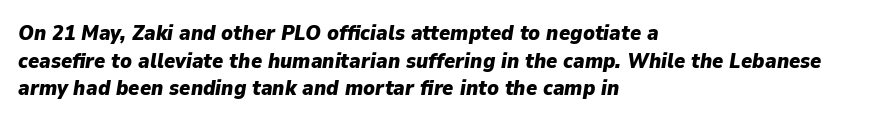
Q: Is the text bold? A: Yes.
Q: Is the text italic (slanted)? A: Yes, it leans right by about 9 degrees.
Q: Is the text underlined? A: No.
Q: How is the paragraph aligned? A: Left-aligned.
Q: Is the spacing between letters normal or unusually wide? A: Normal.
Q: Is the spacing between lines tight, normal or loose? A: Normal.
